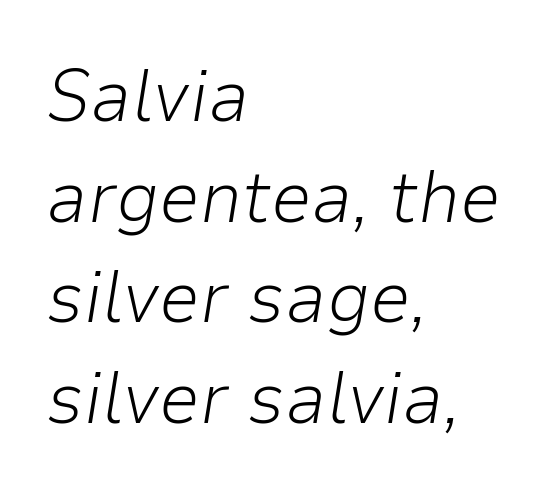
The image shows 74 px light type, italic (leaning right); set left-aligned, normal line spacing (1.36x), normal letter spacing, not underlined; low stroke contrast and a medium x-height.
